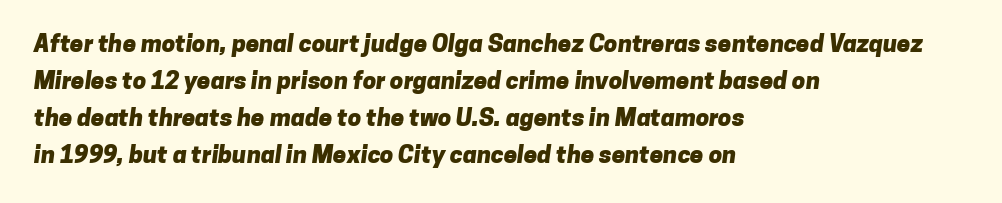
Caption: bold face, heavy strokes. The space between consecutive lines is moderate. A student would call this left alignment; a typographer would say flush left, rag right. Just letters on the line, the space beneath them empty.
